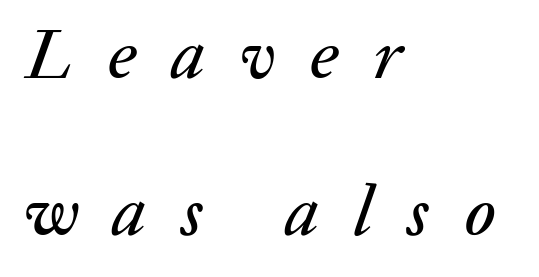
{"italic": "yes", "lean": "right", "slant_degrees": 20, "width": "normal", "stroke_contrast": "medium", "x_height": "medium", "monospaced": "no", "underline": "no", "align": "left", "line_spacing": "loose", "line_spacing_ratio": 2.21, "letter_spacing": "wide", "letter_spacing_em": 0.49, "glyph_px": 71}
